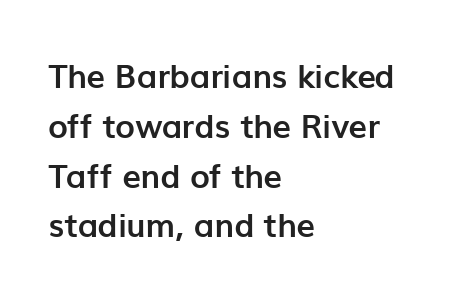
Characters remain perfectly vertical along every line. Varying glyph widths throughout — classic text-font behaviour. A sans-serif font was chosen for this passage. A normal amount of white space separates one row of letters from the next.
